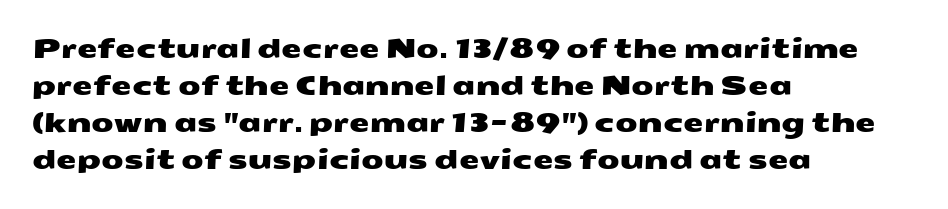
Honestly, the row spacing looks completely unremarkable. Every row of glyphs begins at an identical x-position on the left. The strip under each line holds only bare page. Here the glyphs are tracked normally, forming tight word shapes.
